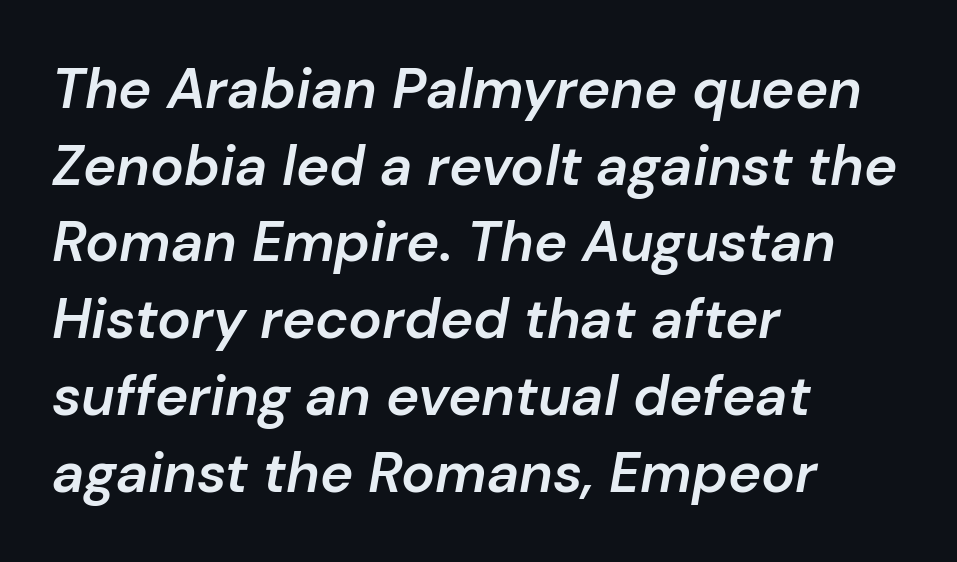
{"italic": "yes", "lean": "right", "slant_degrees": 10, "bold": "semi", "weight": "semibold", "width": "normal", "stroke_contrast": "low", "x_height": "medium", "monospaced": "no", "underline": "no", "align": "left", "line_spacing": "normal", "line_spacing_ratio": 1.37, "letter_spacing": "normal", "letter_spacing_em": 0.0, "glyph_px": 56}
